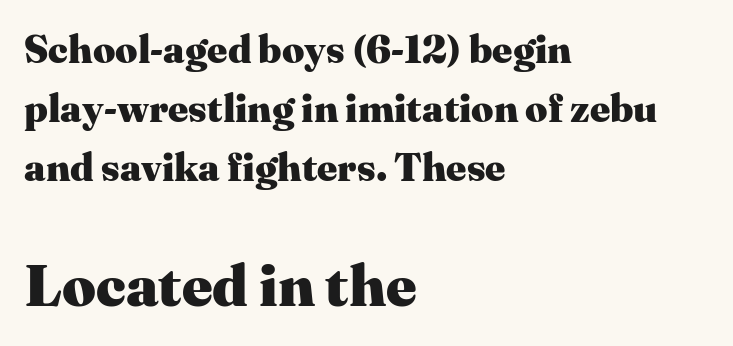
{"serif": "yes", "italic": "no", "bold": "yes", "weight": "heavy", "width": "normal", "stroke_contrast": "medium", "x_height": "medium", "monospaced": "no", "underline": "no", "align": "left", "line_spacing": "normal", "line_spacing_ratio": 1.51, "letter_spacing": "normal", "letter_spacing_em": 0.0, "larger_block": "second", "size_ratio": 1.51, "glyph_px": 59}
